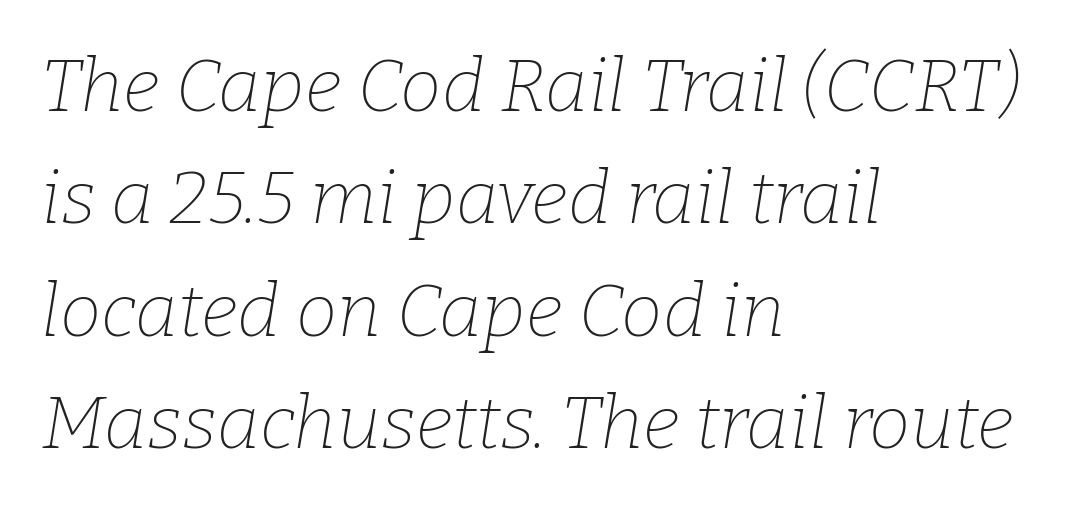
Q: Is the text bold? A: No.
Q: Is the text italic (slanted)? A: Yes, it leans right by about 9 degrees.
Q: Is the typeface a serif or a sans-serif typeface? A: Serif.
Q: Is the text underlined? A: No.
Q: How is the paragraph aligned? A: Left-aligned.
Q: Is the spacing between letters normal or unusually wide? A: Normal.
Q: Is the spacing between lines tight, normal or loose? A: Normal.
Q: Width (condensed, normal, or wide)? A: Normal.
Q: Stroke contrast? A: Low.
Q: x-height? A: Medium.
Q: Monospaced? A: No.
